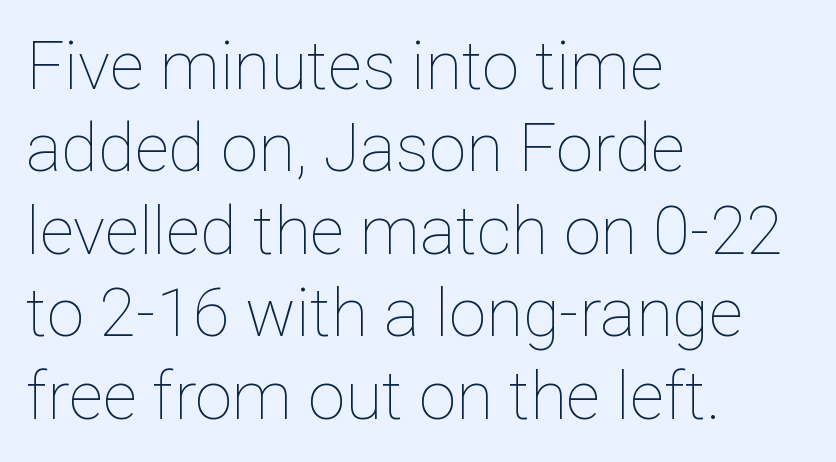
The image shows 67 px thin type, upright; set left-aligned, line spacing 1.23x, normal letter spacing, not underlined; low stroke contrast and a medium x-height.
